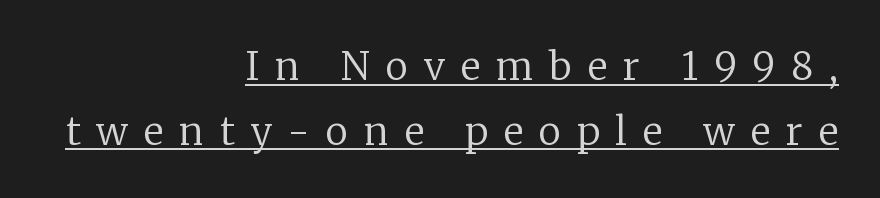
Q: Is the text bold? A: No.
Q: Is the text italic (slanted)? A: No, it is upright.
Q: Is the typeface a serif or a sans-serif typeface? A: Serif.
Q: Is the text underlined? A: Yes.
Q: How is the paragraph aligned? A: Right-aligned.
Q: Is the spacing between letters normal or unusually wide? A: Unusually wide.
Q: Is the spacing between lines tight, normal or loose? A: Normal.
Q: Width (condensed, normal, or wide)? A: Normal.
Q: Stroke contrast? A: Low.
Q: x-height? A: Medium.
Q: Monospaced? A: No.
